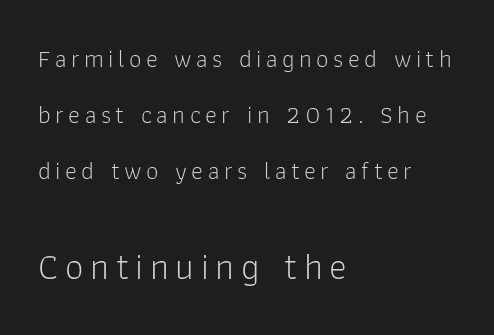
{"serif": "no", "italic": "no", "bold": "no", "weight": "light", "width": "normal", "stroke_contrast": "low", "x_height": "medium", "monospaced": "no", "underline": "no", "align": "left", "line_spacing": "loose", "line_spacing_ratio": 2.25, "larger_block": "second", "size_ratio": 1.48, "glyph_px": 37}
